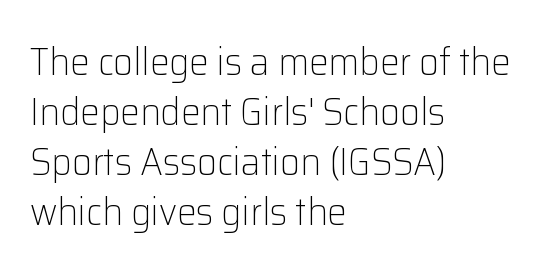
{"serif": "no", "italic": "no", "bold": "no", "weight": "light", "width": "normal", "stroke_contrast": "low", "x_height": "medium", "monospaced": "no", "underline": "no", "align": "left", "line_spacing": "normal", "line_spacing_ratio": 1.28, "letter_spacing": "normal", "letter_spacing_em": 0.0, "glyph_px": 39}
